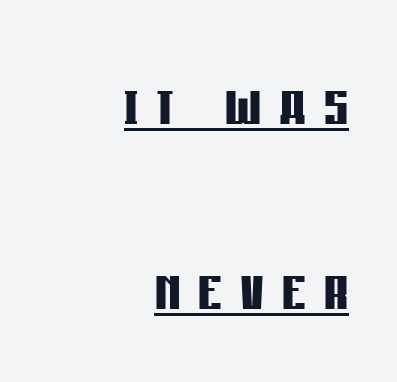
{"serif": "no", "italic": "no", "bold": "yes", "weight": "semibold", "width": "condensed", "stroke_contrast": "low", "x_height": "large", "monospaced": "no", "underline": "yes", "align": "right", "line_spacing": "loose", "line_spacing_ratio": 2.47, "letter_spacing": "wide", "letter_spacing_em": 0.24, "glyph_px": 75}
